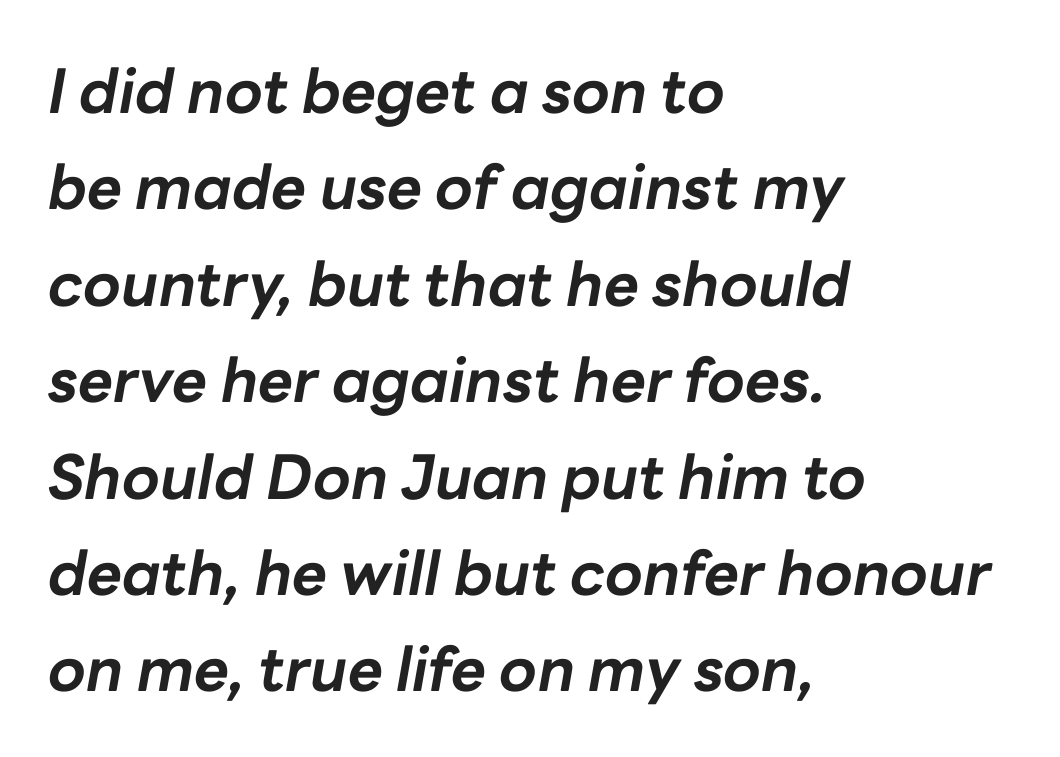
Type without underlining. Is the type bold? Yes — the strokes are clearly thick and heavy. Yep, that's italic — everything's leaning. Looks like regular typesetting: each glyph gets only the width it needs. Standard letterfit; no display-style spreading of the glyphs.
